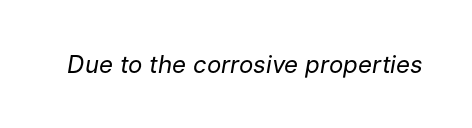
It's the slanting kind of type. Only glyphs here, with clear space below each row. No chunkiness to these letters — they're not bold. What stands out about the letter spacing? Nothing — it is the standard amount.
